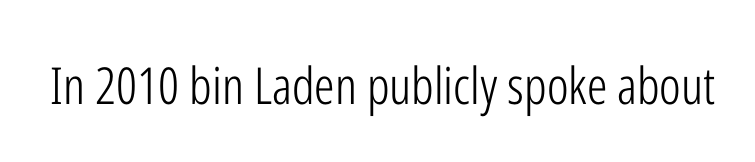
The image shows 51 px light, condensed sans-serif type, upright; set normal letter spacing, not underlined; low stroke contrast and a medium x-height.
